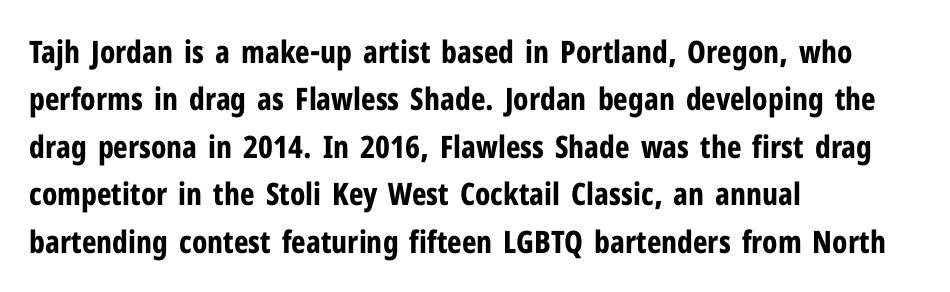
The image shows 31 px bold, condensed sans-serif type, upright; set left-aligned, normal line spacing (1.53x), normal letter spacing, not underlined; low stroke contrast and a medium x-height.
